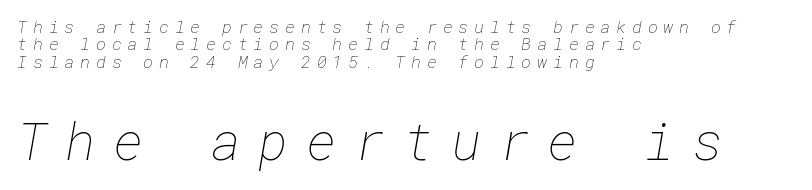
Q: Is the text bold? A: No.
Q: Is the text underlined? A: No.
Q: How is the paragraph aligned? A: Left-aligned.
Q: Is the spacing between letters normal or unusually wide? A: Unusually wide.
Q: Is the spacing between lines tight, normal or loose? A: Tight.
Q: Which block of text is set in a larger size, the first (top) or the second (bottom)? A: The second (bottom) one.
Q: Width (condensed, normal, or wide)? A: Normal.
Q: Stroke contrast? A: Low.
Q: x-height? A: Medium.
